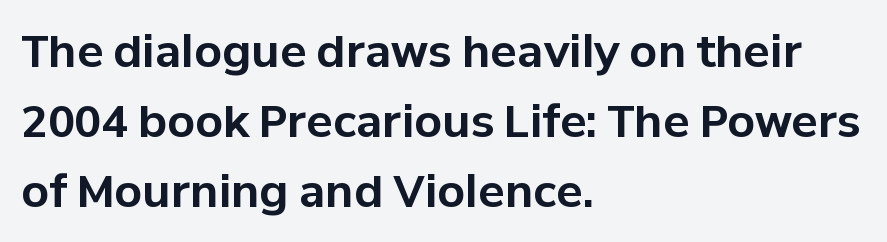
{"serif": "no", "italic": "no", "bold": "yes", "weight": "bold", "width": "normal", "stroke_contrast": "low", "x_height": "medium", "monospaced": "no", "underline": "no", "align": "left", "line_spacing": "normal", "line_spacing_ratio": 1.59, "letter_spacing": "normal", "letter_spacing_em": 0.0, "glyph_px": 44}
